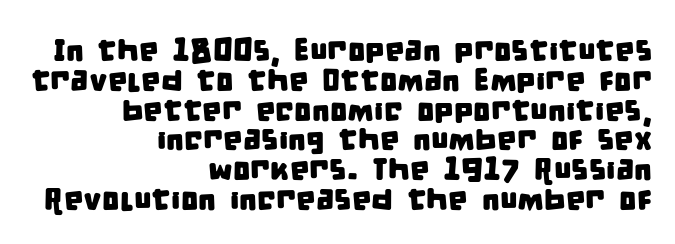
{"serif": "no", "width": "condensed", "stroke_contrast": "low", "x_height": "large", "monospaced": "no", "underline": "no", "align": "right", "line_spacing": "tight", "line_spacing_ratio": 0.96, "letter_spacing": "normal", "letter_spacing_em": 0.0, "glyph_px": 31}
